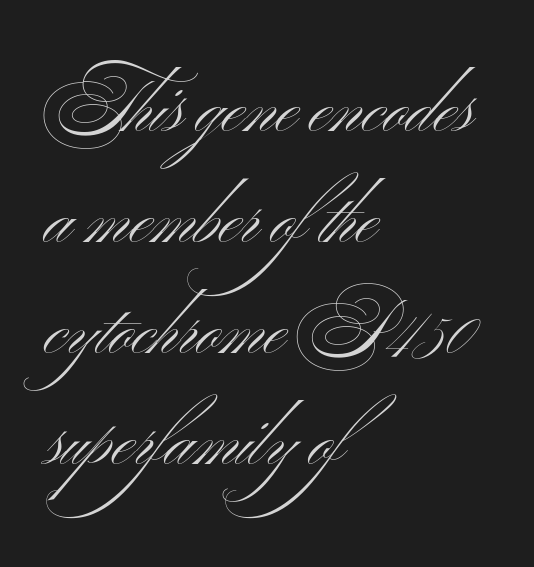
Character widths vary here, with narrow letters taking less room than wide ones. Stem width sits at or under what a default text font uses. This block has exactly the height ordinary leading produces. The ragged edge is on the right, which tells us the setting is flush left. The type family on display is of the sans-serif kind.
